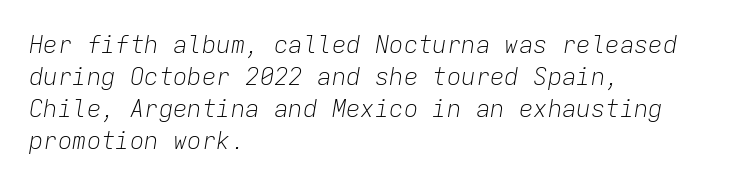
Q: Is the text bold? A: No.
Q: Is the text italic (slanted)? A: Yes, it leans right by about 9 degrees.
Q: Is the text underlined? A: No.
Q: How is the paragraph aligned? A: Left-aligned.
Q: Is the spacing between letters normal or unusually wide? A: Normal.
Q: Is the spacing between lines tight, normal or loose? A: Normal.
